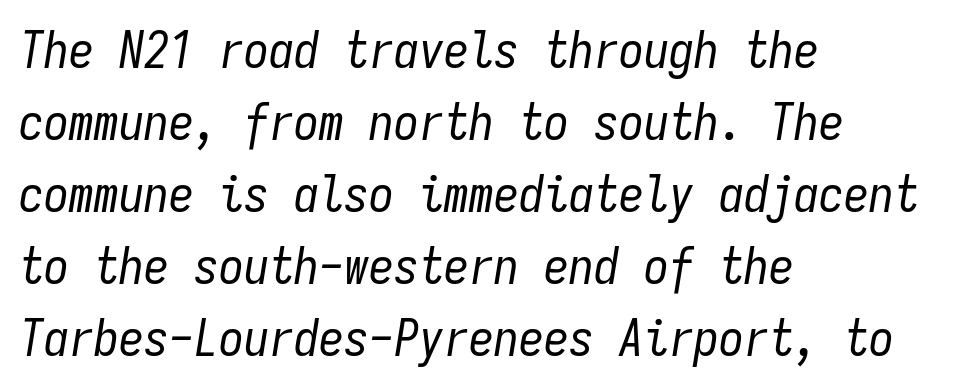
Q: Is the text bold? A: No.
Q: Is the text italic (slanted)? A: Yes, it leans right by about 9 degrees.
Q: Is the text underlined? A: No.
Q: How is the paragraph aligned? A: Left-aligned.
Q: Is the spacing between letters normal or unusually wide? A: Normal.
Q: Is the spacing between lines tight, normal or loose? A: Normal.
Q: Width (condensed, normal, or wide)? A: Condensed.
Q: Stroke contrast? A: Low.
Q: x-height? A: Medium.
Q: Monospaced? A: Yes.
